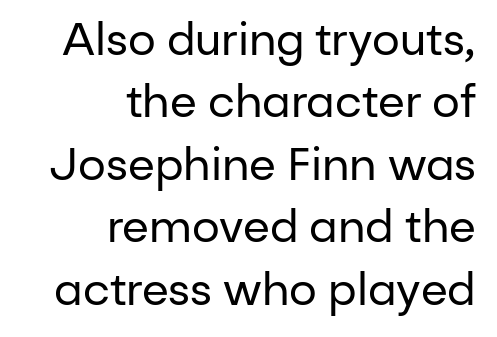
The image shows 44 px regular-weight sans-serif type, upright; set right-aligned, normal line spacing (1.42x), normal letter spacing, not underlined; low stroke contrast and a medium x-height.
